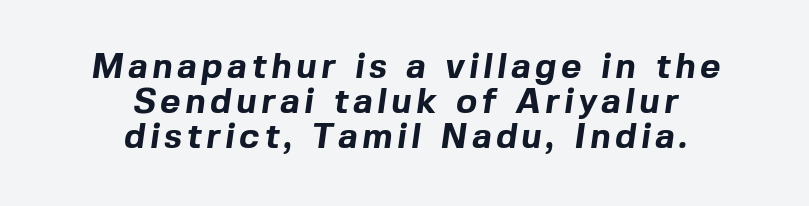
{"serif": "no", "bold": "yes", "weight": "bold", "width": "normal", "x_height": "medium", "monospaced": "no", "underline": "no", "align": "center", "line_spacing": "tight", "line_spacing_ratio": 1.0, "glyph_px": 35}
